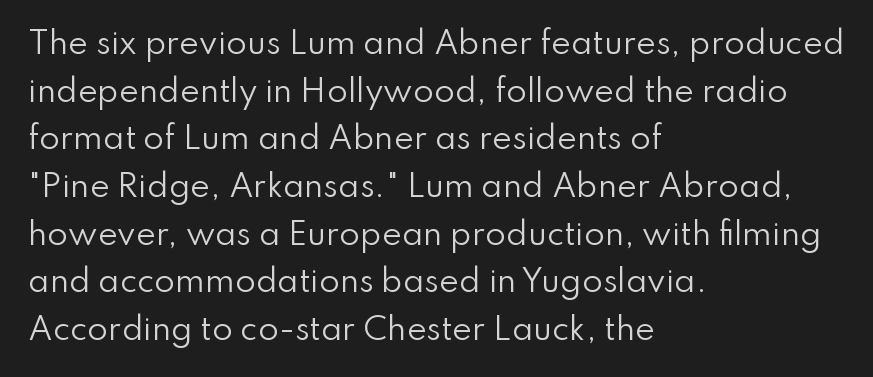
What stands out about the letter spacing? Nothing — it is the standard amount. These lines are set flush left with a ragged right edge. The gap between lines stays unmarked. The typeface has the unassuming heft of standard copy or less.
